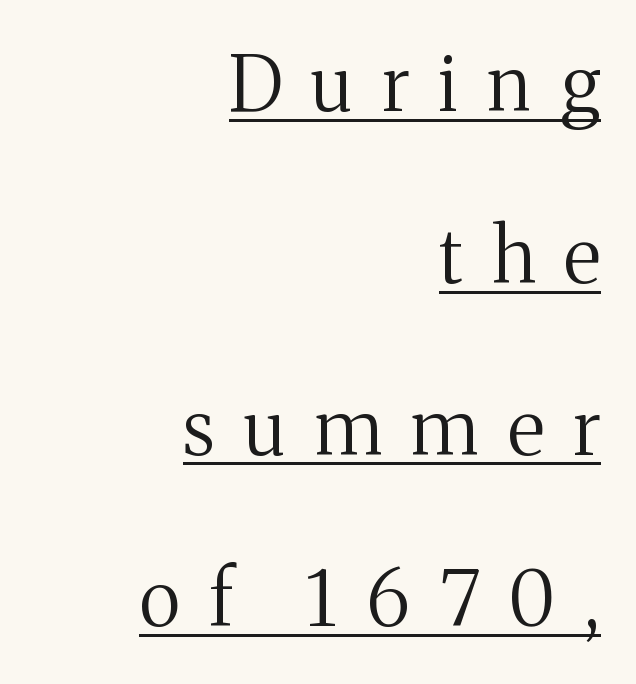
{"serif": "yes", "italic": "no", "bold": "no", "weight": "regular", "width": "normal", "stroke_contrast": "medium", "x_height": "medium", "monospaced": "no", "underline": "yes", "align": "right", "line_spacing": "loose", "line_spacing_ratio": 2.26, "letter_spacing": "wide", "letter_spacing_em": 0.38, "glyph_px": 76}
